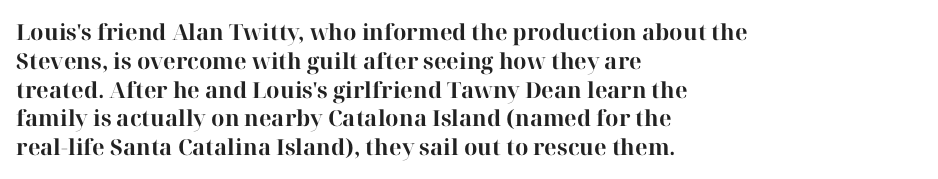
The image shows 22 px bold type, upright; set left-aligned, normal line spacing (1.31x), normal letter spacing, not underlined.
